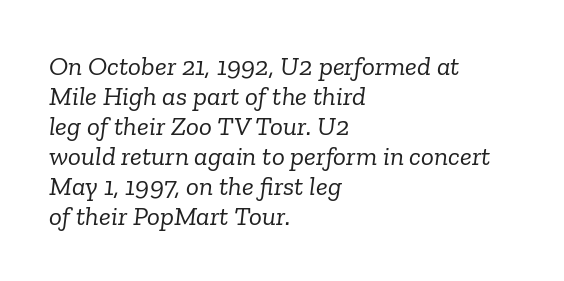
The image shows 27 px text type, italic (leaning right); set left-aligned, tight line spacing (1.11x), normal letter spacing, not underlined.
